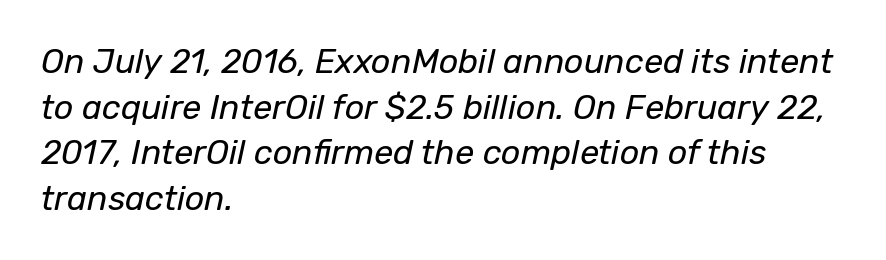
Q: Is the text bold? A: No.
Q: Is the text italic (slanted)? A: Yes, it leans right by about 12 degrees.
Q: Is the text underlined? A: No.
Q: How is the paragraph aligned? A: Left-aligned.
Q: Is the spacing between letters normal or unusually wide? A: Normal.
Q: Is the spacing between lines tight, normal or loose? A: Normal.
Q: Width (condensed, normal, or wide)? A: Normal.
Q: Stroke contrast? A: Low.
Q: x-height? A: Medium.
Q: Monospaced? A: No.
